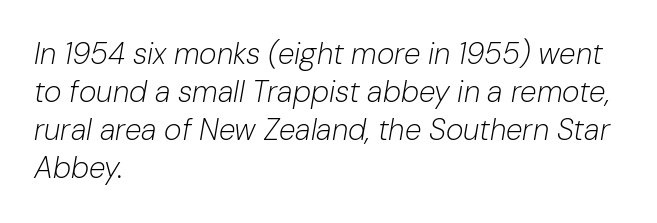
Q: Is the text bold? A: No.
Q: Is the text italic (slanted)? A: Yes, it leans right by about 10 degrees.
Q: Is the text underlined? A: No.
Q: How is the paragraph aligned? A: Left-aligned.
Q: Is the spacing between letters normal or unusually wide? A: Normal.
Q: Is the spacing between lines tight, normal or loose? A: Normal.
Q: Width (condensed, normal, or wide)? A: Normal.
Q: Stroke contrast? A: Low.
Q: x-height? A: Medium.
Q: Monospaced? A: No.
